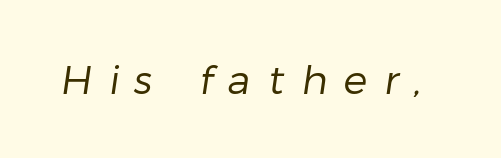
The image shows 40 px regular-weight sans-serif type; set unusually wide letter spacing (+0.42 em), not underlined; low stroke contrast and a medium x-height.
